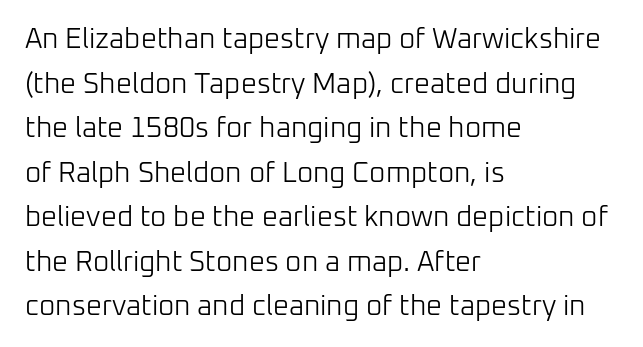
Q: Is the text bold? A: No.
Q: Is the text italic (slanted)? A: No, it is upright.
Q: Is the typeface a serif or a sans-serif typeface? A: Sans-serif.
Q: Is the text underlined? A: No.
Q: How is the paragraph aligned? A: Left-aligned.
Q: Is the spacing between letters normal or unusually wide? A: Normal.
Q: Is the spacing between lines tight, normal or loose? A: Normal.
Q: Width (condensed, normal, or wide)? A: Normal.
Q: Stroke contrast? A: Low.
Q: x-height? A: Medium.
Q: Monospaced? A: No.
